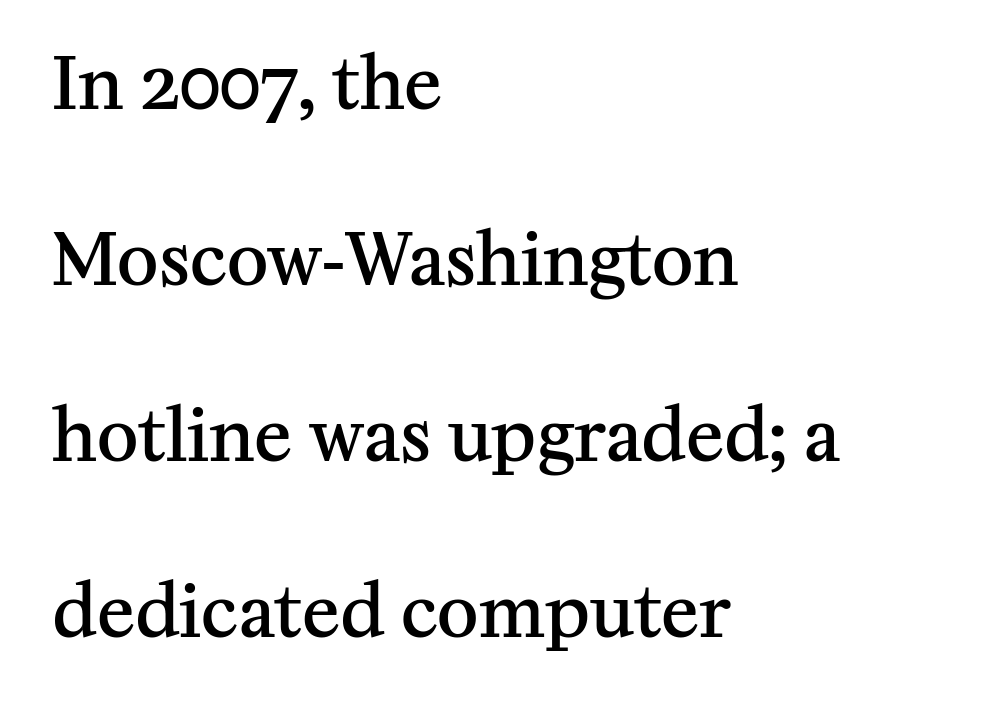
The image shows 71 px semibold serif type, upright; set left-aligned, loose line spacing (2.48x), normal letter spacing, not underlined; medium stroke contrast and a medium x-height.
